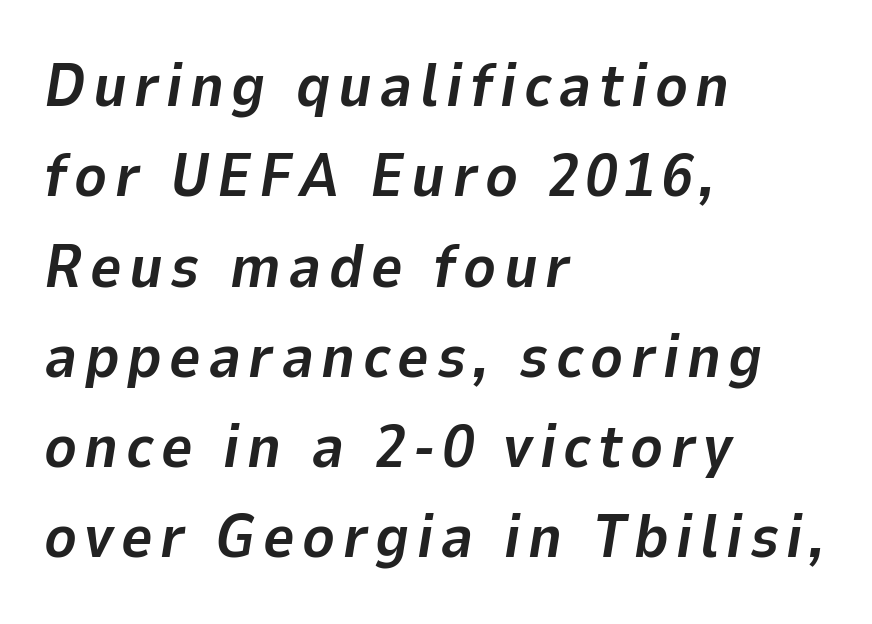
The image shows 61 px bold type, italic (leaning right); set left-aligned, normal line spacing (1.48x), not underlined; low stroke contrast and a medium x-height.
